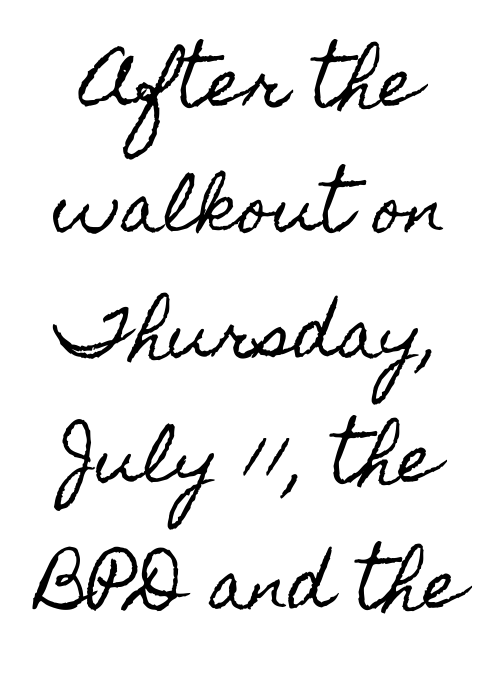
The image shows 65 px condensed type; set centered, loose line spacing (1.93x), normal letter spacing, not underlined; a small x-height.
